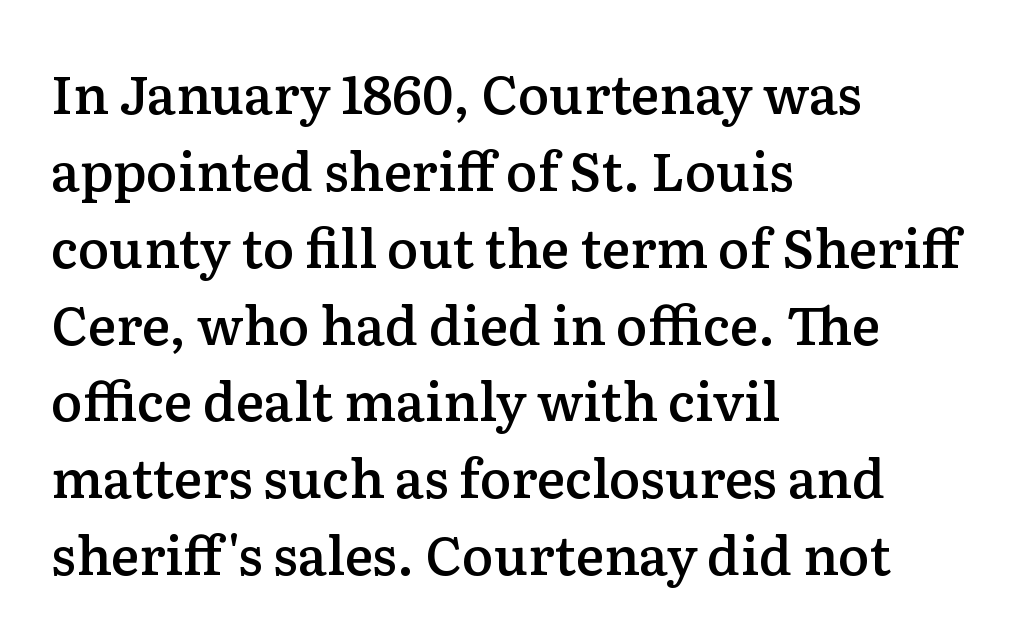
{"serif": "yes", "italic": "no", "bold": "semi", "weight": "semibold", "width": "normal", "stroke_contrast": "low", "x_height": "medium", "monospaced": "no", "underline": "no", "align": "left", "line_spacing": "normal", "line_spacing_ratio": 1.45, "letter_spacing": "normal", "letter_spacing_em": 0.0, "glyph_px": 53}
